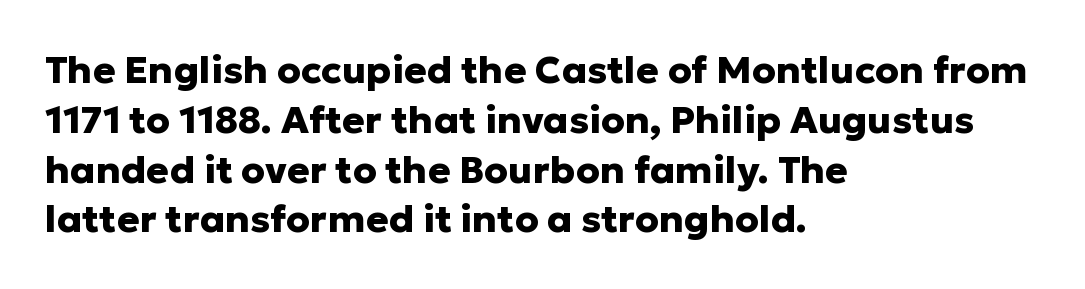
The image shows 38 px heavy sans-serif type, upright; set left-aligned, normal line spacing (1.31x), normal letter spacing, not underlined; low stroke contrast and a medium x-height.
